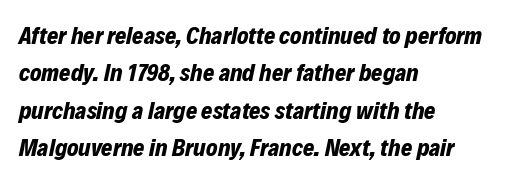
Q: Is the text bold? A: Yes.
Q: Is the text italic (slanted)? A: Yes, it leans right by about 12 degrees.
Q: Is the text underlined? A: No.
Q: How is the paragraph aligned? A: Left-aligned.
Q: Is the spacing between letters normal or unusually wide? A: Normal.
Q: Is the spacing between lines tight, normal or loose? A: Normal.
